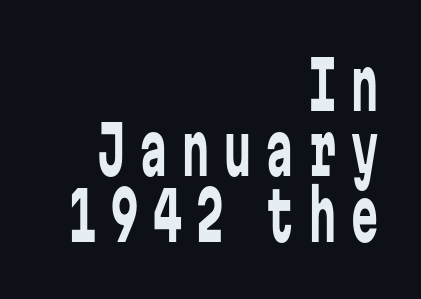
{"serif": "no", "italic": "no", "bold": "no", "weight": "regular", "width": "condensed", "stroke_contrast": "low", "x_height": "medium", "monospaced": "yes", "underline": "no", "align": "right", "line_spacing": "tight", "line_spacing_ratio": 0.96, "letter_spacing": "wide", "letter_spacing_em": 0.22, "glyph_px": 68}
